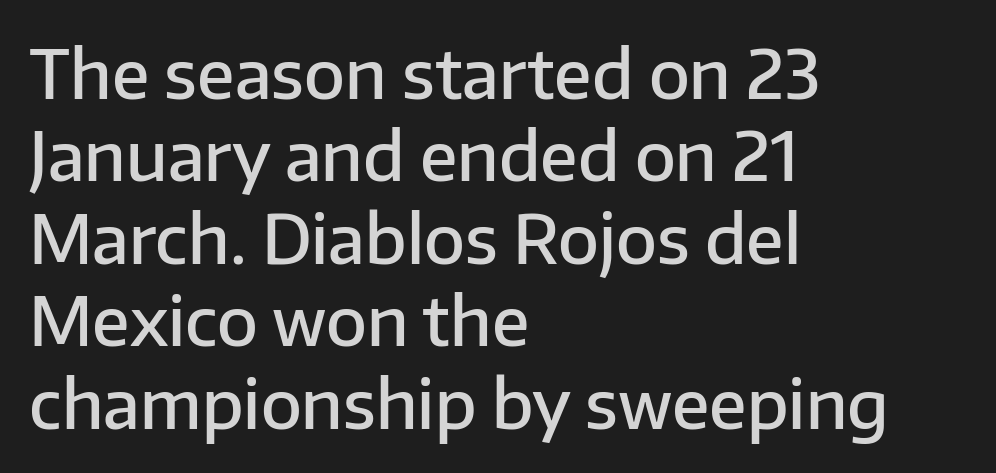
The image shows 67 px semibold sans-serif type, upright; set left-aligned, line spacing 1.23x, normal letter spacing, not underlined; low stroke contrast and a medium x-height.
